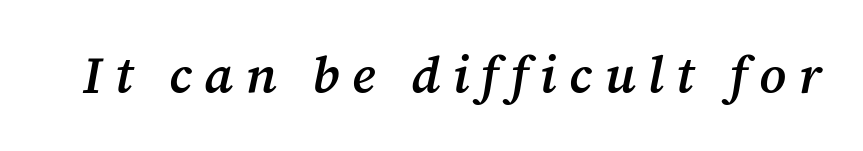
Tracking value appears strongly positive — letters spread wide. Every character sits at an angle, as italics do. Think of a printed novel: that variable character pitch is what you see here. A serif font was chosen for this passage.
